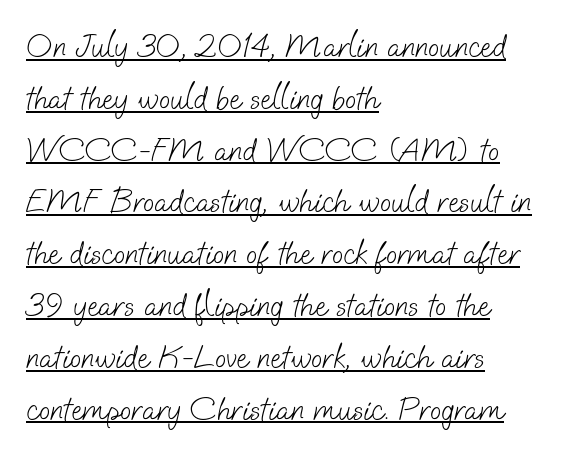
The image shows 33 px light sans-serif type; set left-aligned, normal line spacing (1.57x), normal letter spacing, underlined; low stroke contrast and a small x-height.
